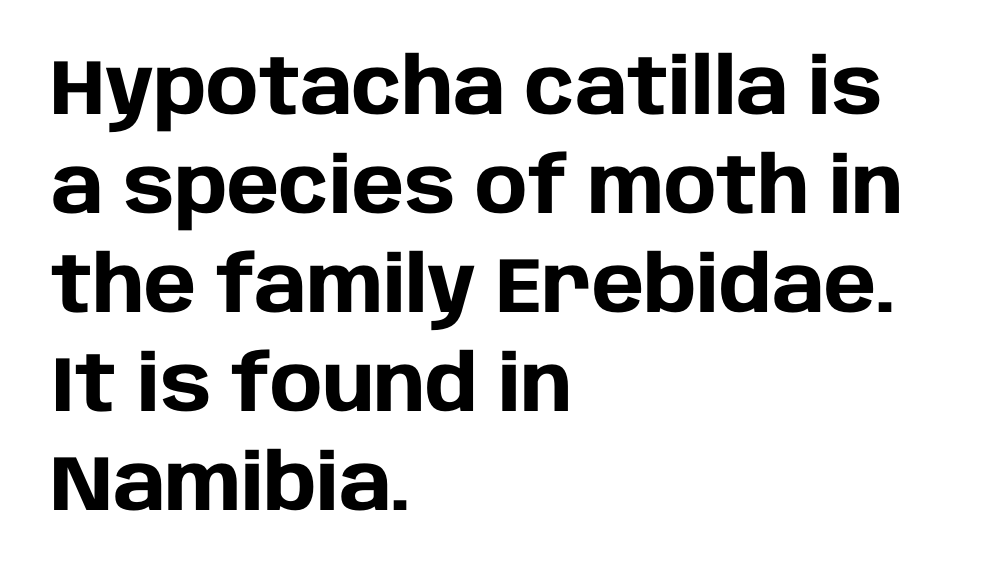
Q: Is the text bold? A: Yes.
Q: Is the text italic (slanted)? A: No, it is upright.
Q: Is the typeface a serif or a sans-serif typeface? A: Sans-serif.
Q: Is the text underlined? A: No.
Q: How is the paragraph aligned? A: Left-aligned.
Q: Is the spacing between letters normal or unusually wide? A: Normal.
Q: Is the spacing between lines tight, normal or loose? A: Normal.
Q: Width (condensed, normal, or wide)? A: Normal.
Q: Stroke contrast? A: Low.
Q: x-height? A: Large.
Q: Monospaced? A: No.
